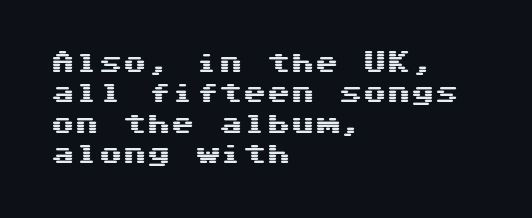
Q: Is the text italic (slanted)? A: No, it is upright.
Q: Is the text underlined? A: No.
Q: How is the paragraph aligned? A: Left-aligned.
Q: Is the spacing between letters normal or unusually wide? A: Normal.
Q: Is the spacing between lines tight, normal or loose? A: Normal.
